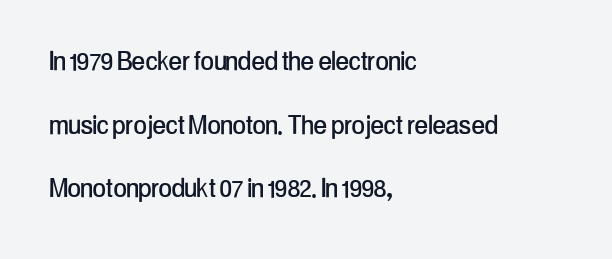
The image shows 32 px condensed sans-serif type, upright; set left-aligned, loose line spacing (1.99x), normal letter spacing, not underlined; low stroke contrast and a medium x-height.
